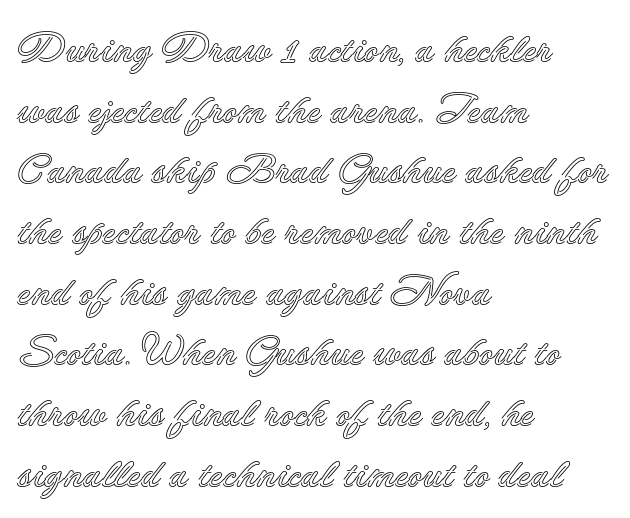
{"width": "normal", "x_height": "small", "monospaced": "no", "underline": "no", "align": "left", "line_spacing": "normal", "line_spacing_ratio": 1.48, "letter_spacing": "normal", "letter_spacing_em": 0.0, "glyph_px": 41}
